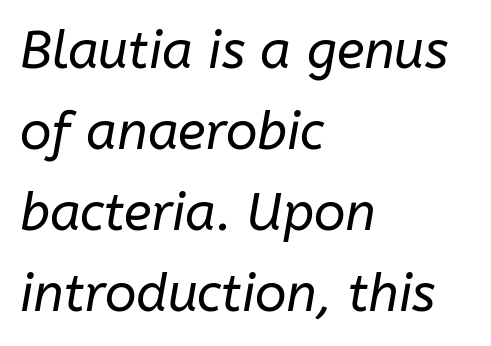
The image shows 52 px regular-weight type, italic (leaning right); set left-aligned, normal line spacing (1.56x), normal letter spacing, not underlined; low stroke contrast and a medium x-height.
